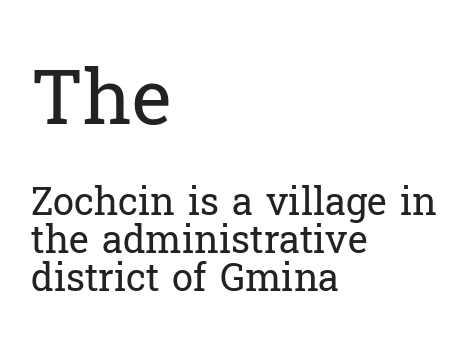
{"serif": "yes", "italic": "no", "bold": "no", "weight": "regular", "width": "normal", "stroke_contrast": "low", "x_height": "medium", "monospaced": "no", "underline": "no", "align": "left", "line_spacing": "tight", "line_spacing_ratio": 1.0, "letter_spacing": "normal", "letter_spacing_em": 0.0, "larger_block": "first", "size_ratio": 2.0, "glyph_px": 76}
